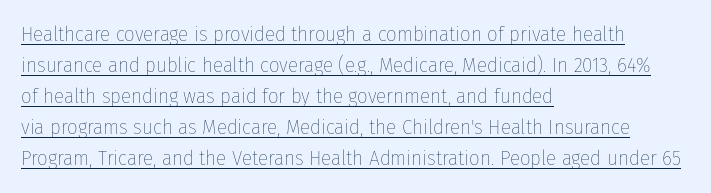
{"italic": "no", "bold": "no", "underline": "yes", "align": "left", "line_spacing": "normal", "line_spacing_ratio": 1.48, "letter_spacing": "normal", "letter_spacing_em": 0.0, "glyph_px": 21}
